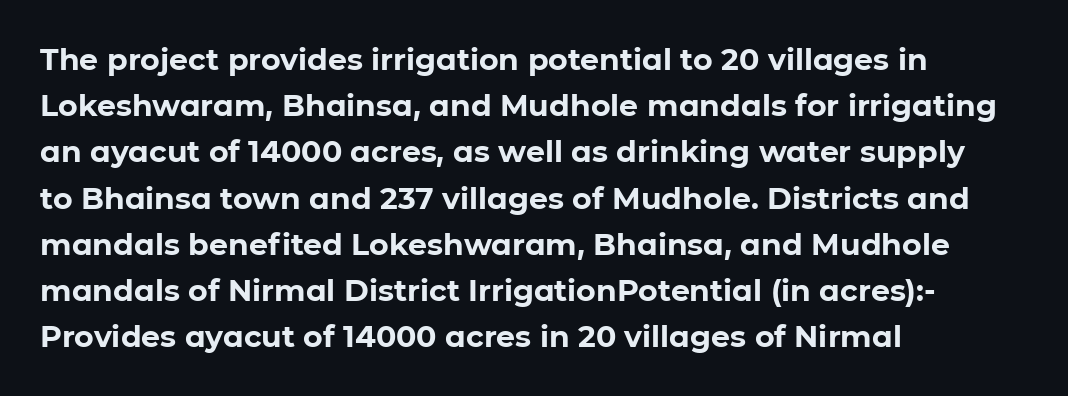
The image shows 30 px bold sans-serif type, upright; set left-aligned, normal line spacing (1.54x), normal letter spacing, not underlined; low stroke contrast and a medium x-height.
